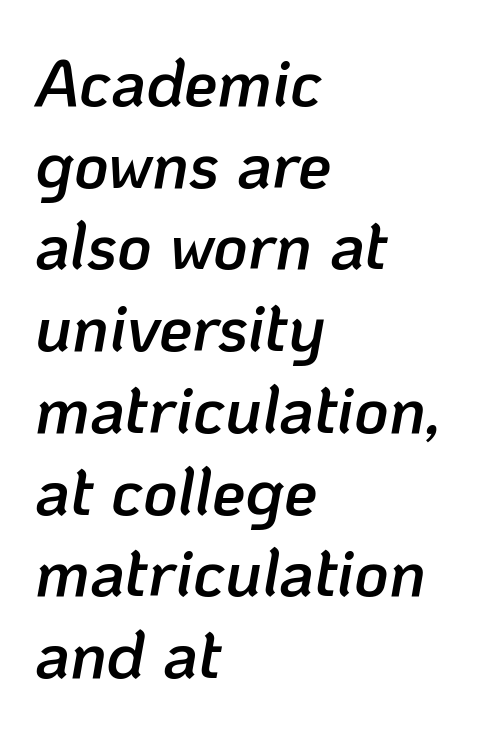
{"italic": "yes", "lean": "right", "slant_degrees": 10, "bold": "semi", "weight": "semibold", "width": "normal", "stroke_contrast": "low", "x_height": "medium", "monospaced": "no", "underline": "no", "align": "left", "line_spacing_ratio": 1.22, "letter_spacing": "normal", "letter_spacing_em": 0.0, "glyph_px": 67}
